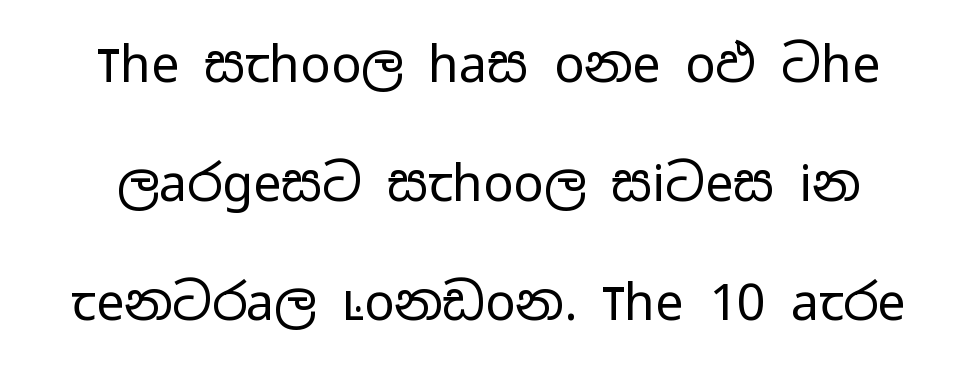
The image shows 50 px regular-weight, wide sans-serif type, upright; set loose line spacing (2.38x), normal letter spacing, not underlined; low stroke contrast and a medium x-height.
